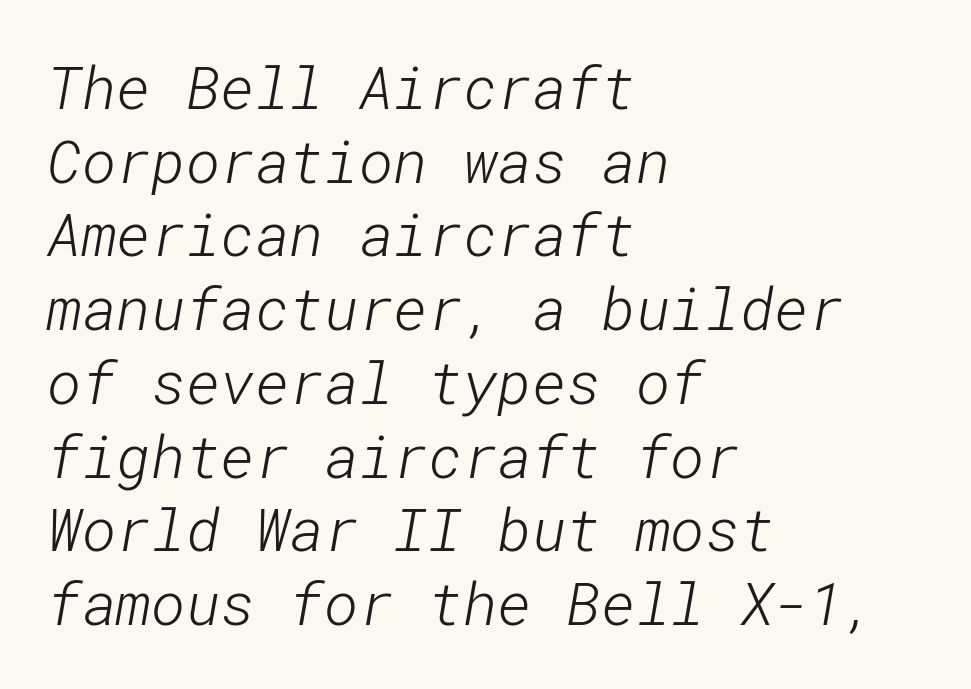
The rendering anchors every line to the left-hand side. The font is comparable to plain body text, perhaps lighter. The face used here is a sans, in the tradition of grotesques and geometrics. Glyph-to-glyph distance matches everyday printed text.
